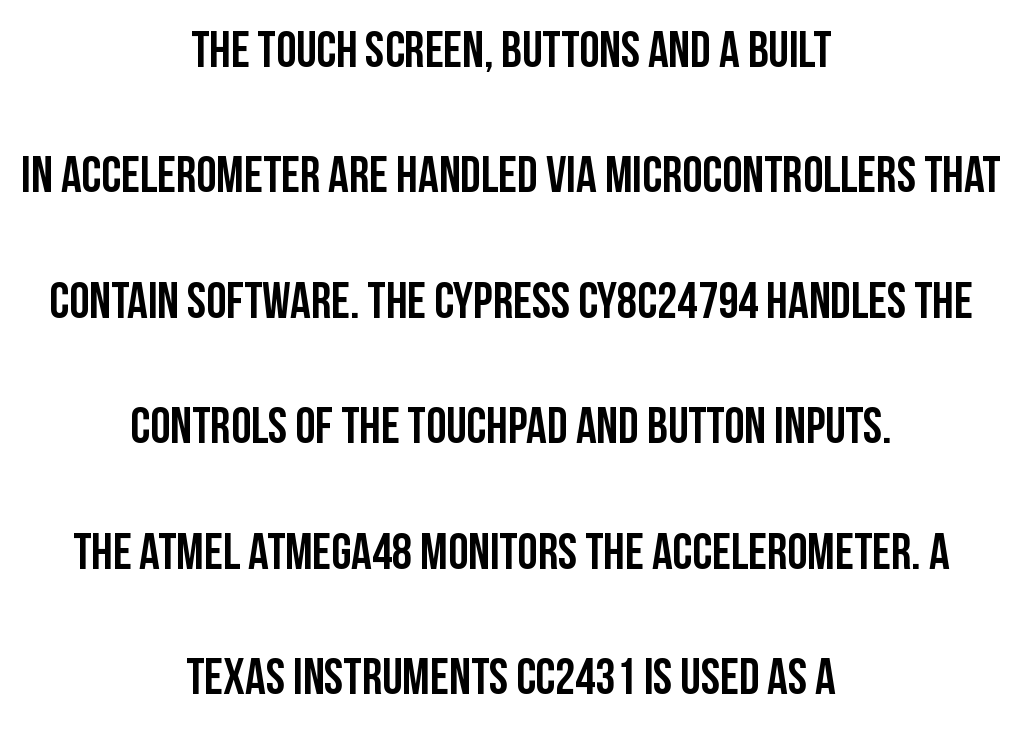
Q: Is the text italic (slanted)? A: No, it is upright.
Q: Is the typeface a serif or a sans-serif typeface? A: Sans-serif.
Q: Is the text underlined? A: No.
Q: How is the paragraph aligned? A: Centered.
Q: Is the spacing between letters normal or unusually wide? A: Normal.
Q: Is the spacing between lines tight, normal or loose? A: Loose.
Q: Width (condensed, normal, or wide)? A: Condensed.
Q: Stroke contrast? A: Low.
Q: x-height? A: Large.
Q: Monospaced? A: No.
